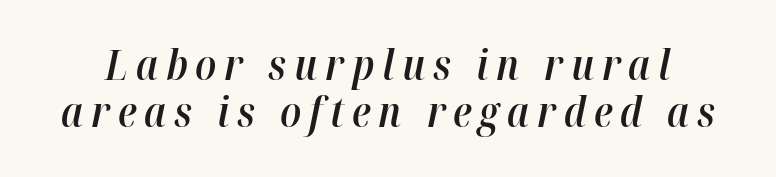
Q: Is the text bold? A: Semi-bold.
Q: Is the text italic (slanted)? A: Yes, it leans right by about 12 degrees.
Q: Is the text underlined? A: No.
Q: Is the spacing between lines tight, normal or loose? A: Tight.
Q: Width (condensed, normal, or wide)? A: Normal.
Q: Stroke contrast? A: High.
Q: x-height? A: Medium.
Q: Monospaced? A: No.
